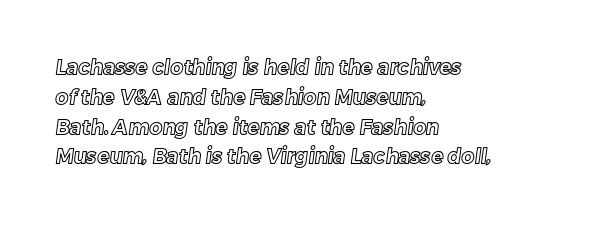
Q: Is the text underlined? A: No.
Q: How is the paragraph aligned? A: Left-aligned.
Q: Is the spacing between letters normal or unusually wide? A: Normal.
Q: Is the spacing between lines tight, normal or loose? A: Normal.
